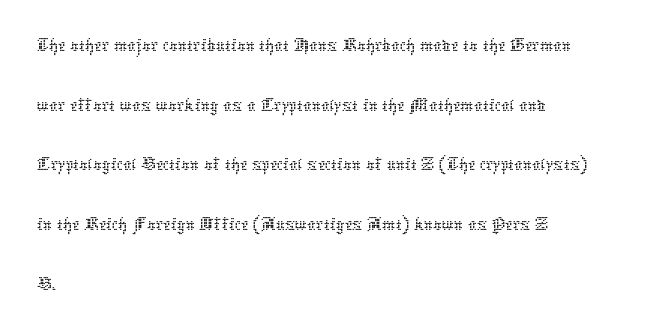
Does the lettering tilt? It doesn't — this is upright. Do the characters align in a grid? No, the font is proportional. Here the glyphs are tracked normally, forming tight word shapes. A student would call this left alignment; a typographer would say flush left, rag right. Each row of text sits above clean, open space.
